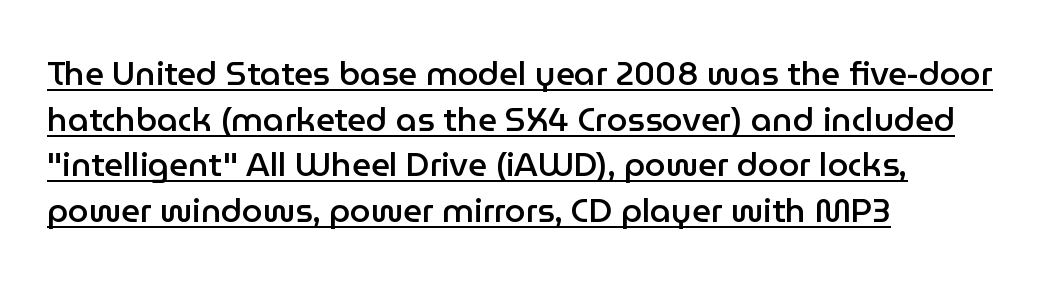
The image shows 33 px semibold sans-serif type, upright; set left-aligned, normal line spacing (1.38x), normal letter spacing, underlined; low stroke contrast and a medium x-height.
